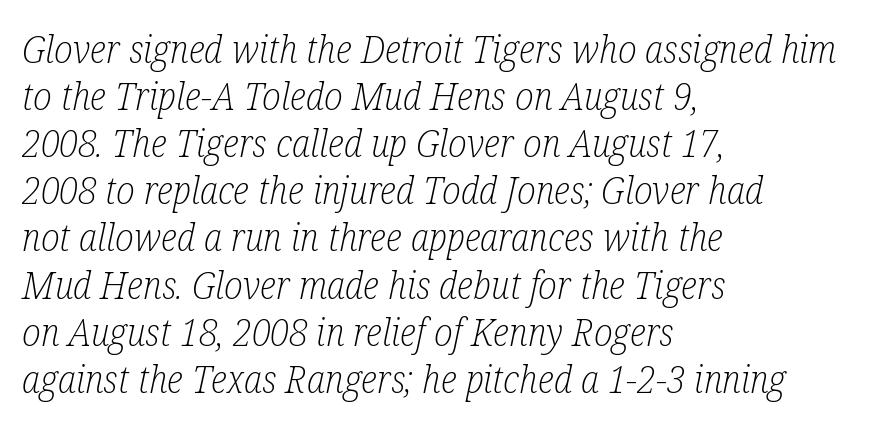
{"serif": "yes", "italic": "yes", "lean": "right", "slant_degrees": 12, "bold": "no", "weight": "light", "width": "condensed", "stroke_contrast": "low", "x_height": "medium", "monospaced": "no", "underline": "no", "align": "left", "line_spacing_ratio": 1.24, "letter_spacing": "normal", "letter_spacing_em": 0.0, "glyph_px": 38}
